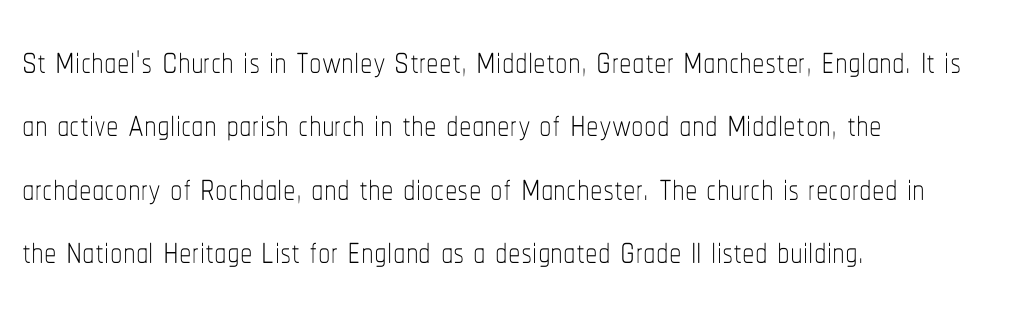
{"italic": "no", "bold": "no", "weight": "thin", "width": "condensed", "stroke_contrast": "low", "x_height": "medium", "monospaced": "no", "underline": "no", "align": "left", "line_spacing": "normal", "line_spacing_ratio": 1.27, "letter_spacing": "normal", "letter_spacing_em": 0.0, "glyph_px": 50}
